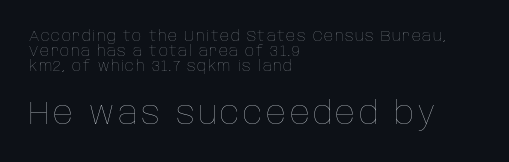
The ragged edge is on the right, which tells us the setting is flush left. The vertical gap from one line to the next is small. The space beneath each line is pristine and unruled. Size hierarchy here favors the trailing block over the leading one. The weight would be labelled regular, book, light, or lighter still. Each letter keeps its own natural width here, so spacing adapts to shape.
